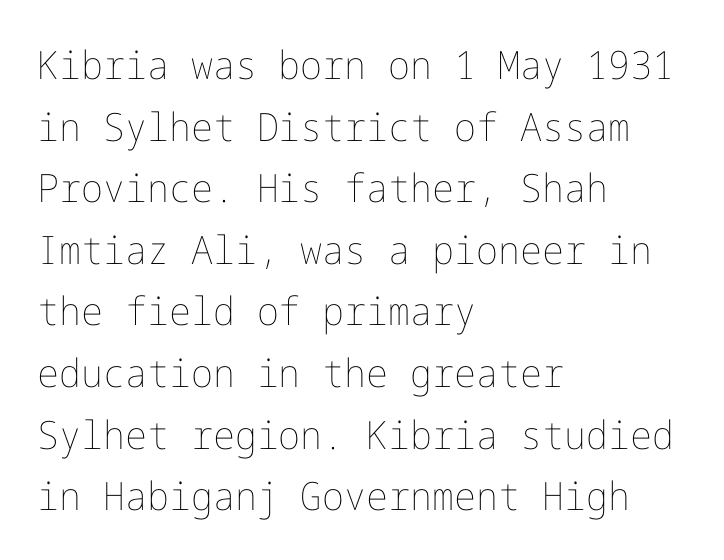
Q: Is the text bold? A: No.
Q: Is the text italic (slanted)? A: No, it is upright.
Q: Is the text underlined? A: No.
Q: How is the paragraph aligned? A: Left-aligned.
Q: Is the spacing between letters normal or unusually wide? A: Normal.
Q: Is the spacing between lines tight, normal or loose? A: Normal.
Q: Width (condensed, normal, or wide)? A: Normal.
Q: Stroke contrast? A: Low.
Q: x-height? A: Medium.
